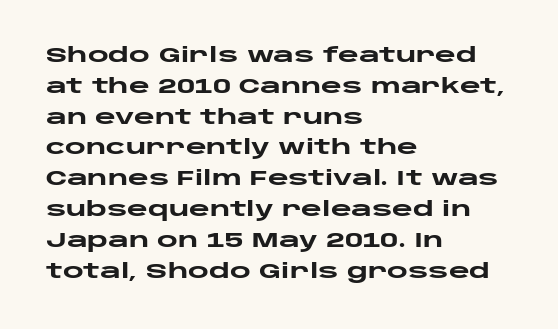
The image shows 20 px bold type, upright; set left-aligned, normal line spacing (1.54x), normal letter spacing, not underlined.
